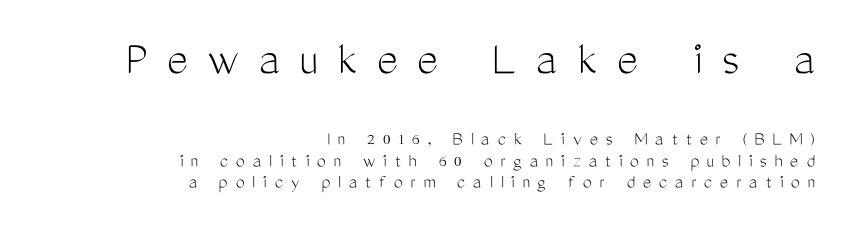
Q: Is the text bold? A: No.
Q: Is the text italic (slanted)? A: No, it is upright.
Q: Is the typeface a serif or a sans-serif typeface? A: Sans-serif.
Q: Is the text underlined? A: No.
Q: How is the paragraph aligned? A: Right-aligned.
Q: Is the spacing between letters normal or unusually wide? A: Unusually wide.
Q: Is the spacing between lines tight, normal or loose? A: Tight.
Q: Which block of text is set in a larger size, the first (top) or the second (bottom)? A: The first (top) one.
Q: Width (condensed, normal, or wide)? A: Condensed.
Q: Stroke contrast? A: Medium.
Q: x-height? A: Medium.
Q: Monospaced? A: No.
